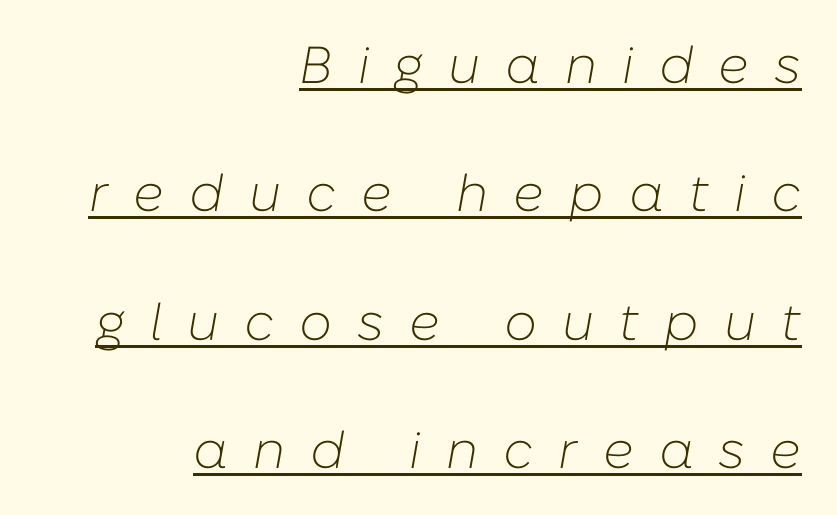
The text block is weighted toward the right margin, trailing off unevenly leftward. The passage shown has open, widely tracked lettering throughout. The letters advance in unequal steps, a hallmark of proportional type. This sample trades compactness for vertical openness between lines.
